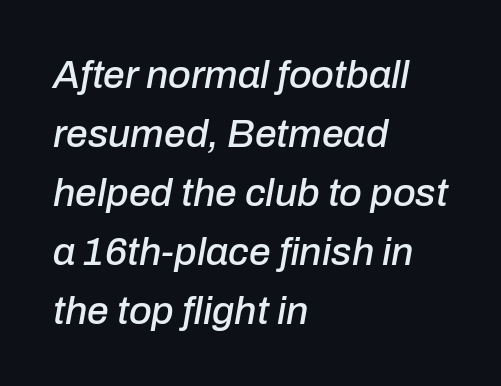
Q: Is the text italic (slanted)? A: Yes, it leans right by about 10 degrees.
Q: Is the text underlined? A: No.
Q: How is the paragraph aligned? A: Left-aligned.
Q: Is the spacing between letters normal or unusually wide? A: Normal.
Q: Is the spacing between lines tight, normal or loose? A: Normal.
Q: Width (condensed, normal, or wide)? A: Normal.
Q: Stroke contrast? A: Low.
Q: x-height? A: Medium.
Q: Monospaced? A: No.
